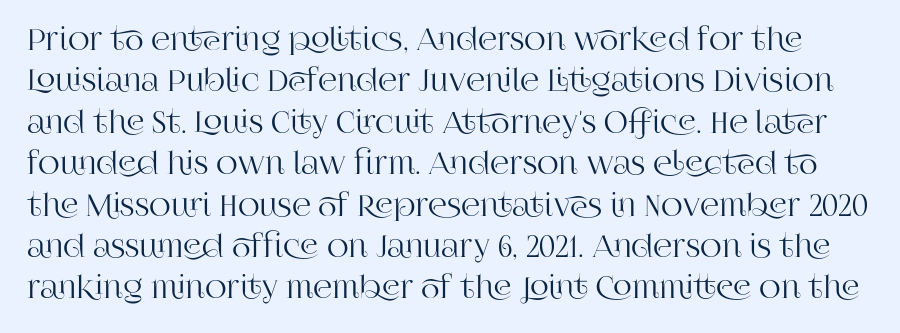
Q: Is the text italic (slanted)? A: No, it is upright.
Q: Is the typeface a serif or a sans-serif typeface? A: Serif.
Q: Is the text underlined? A: No.
Q: Is the spacing between letters normal or unusually wide? A: Normal.
Q: Is the spacing between lines tight, normal or loose? A: Normal.
Q: Width (condensed, normal, or wide)? A: Normal.
Q: Stroke contrast? A: High.
Q: x-height? A: Large.
Q: Monospaced? A: No.
